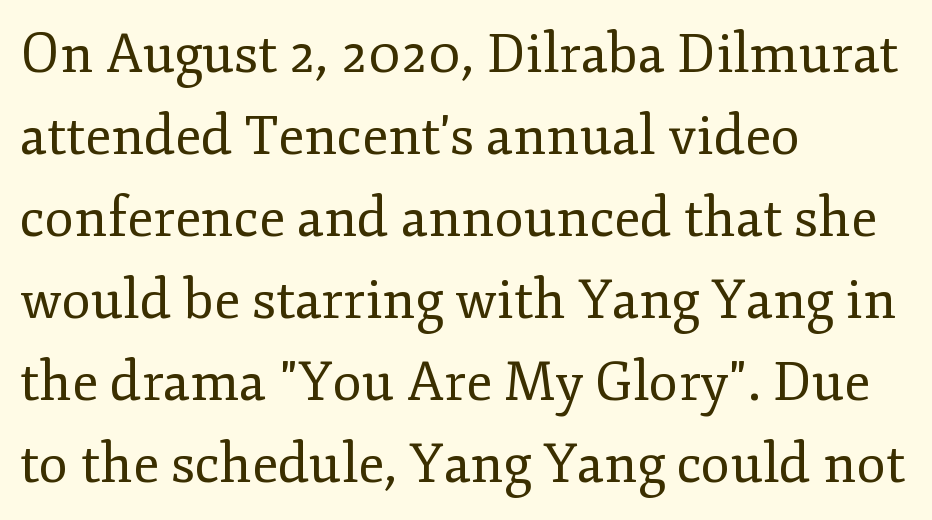
The paragraph has a hard left edge and a soft right edge. Ascenders rise straight up at ninety degrees. You could call the tracking neutral — neither tight nor loose. Serif or sans? Serif — the stroke terminals have little feet. You could not count columns in this text — the font is proportionally spaced. This sample keeps an unexceptional amount of space between lines.
